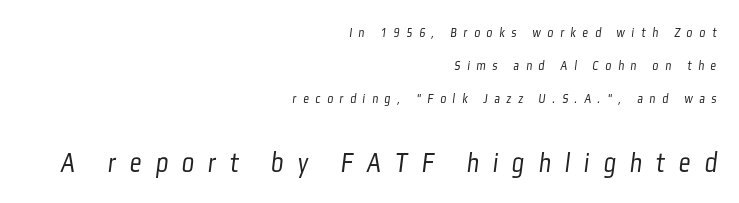
{"serif": "no", "bold": "no", "weight": "light", "width": "condensed", "stroke_contrast": "low", "x_height": "medium", "monospaced": "no", "underline": "no", "align": "right", "line_spacing": "loose", "line_spacing_ratio": 2.34, "letter_spacing": "wide", "letter_spacing_em": 0.48, "larger_block": "second", "size_ratio": 2.07, "glyph_px": 29}
